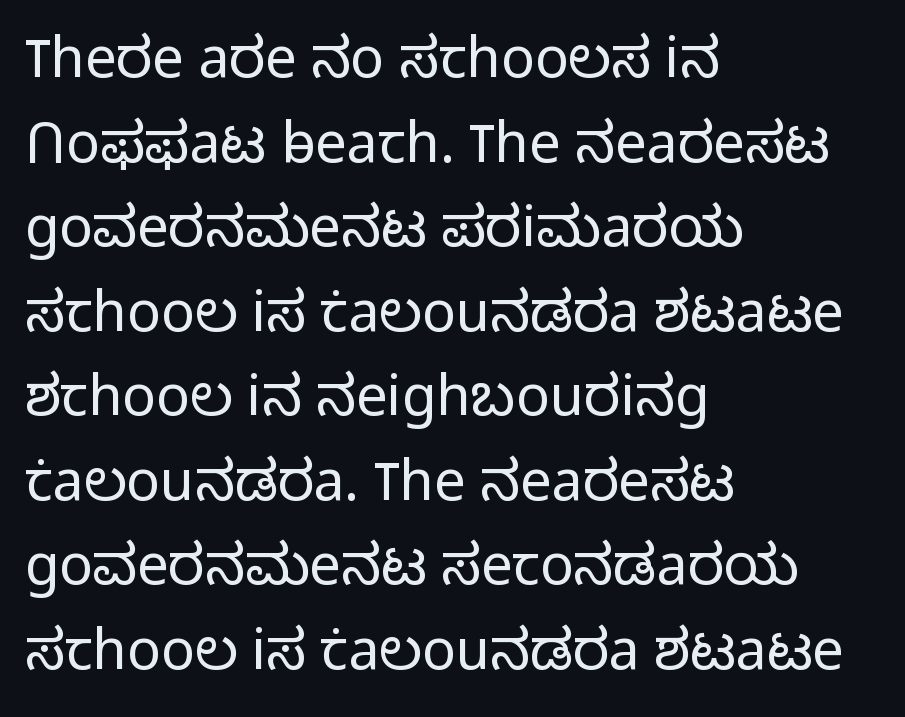
Q: Is the text bold? A: No.
Q: Is the text italic (slanted)? A: No, it is upright.
Q: Is the typeface a serif or a sans-serif typeface? A: Sans-serif.
Q: Is the text underlined? A: No.
Q: How is the paragraph aligned? A: Left-aligned.
Q: Is the spacing between letters normal or unusually wide? A: Normal.
Q: Is the spacing between lines tight, normal or loose? A: Normal.
Q: Width (condensed, normal, or wide)? A: Normal.
Q: Stroke contrast? A: Low.
Q: x-height? A: Medium.
Q: Monospaced? A: No.
